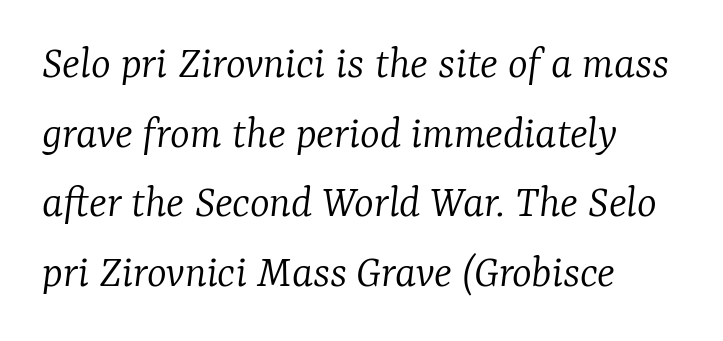
The image shows 47 px light serif type, italic (leaning right); set left-aligned, normal line spacing (1.48x), normal letter spacing, not underlined; low stroke contrast and a medium x-height.
